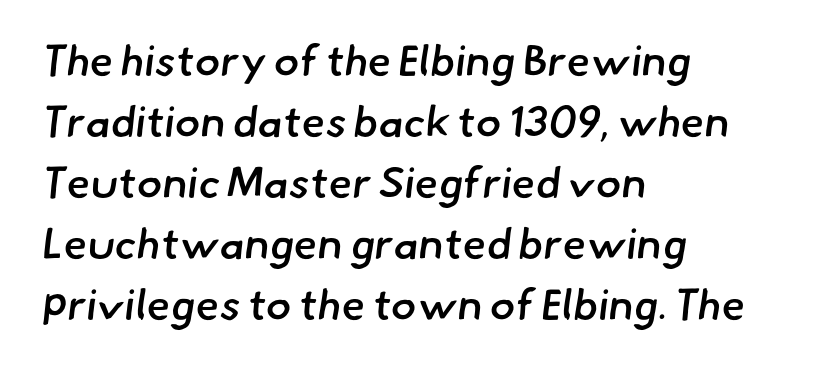
Q: Is the text bold? A: Semi-bold.
Q: Is the typeface a serif or a sans-serif typeface? A: Sans-serif.
Q: Is the text underlined? A: No.
Q: How is the paragraph aligned? A: Left-aligned.
Q: Is the spacing between letters normal or unusually wide? A: Normal.
Q: Is the spacing between lines tight, normal or loose? A: Normal.
Q: Width (condensed, normal, or wide)? A: Normal.
Q: Stroke contrast? A: Low.
Q: x-height? A: Small.
Q: Monospaced? A: No.
